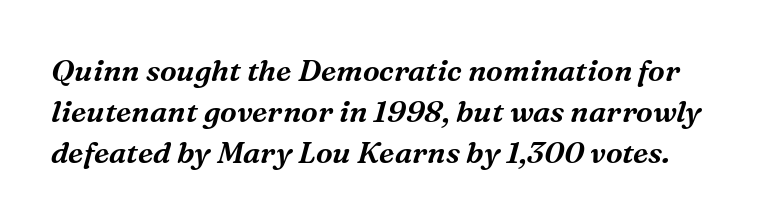
Observe the lean: these are italic letterforms. The strip under each line holds only bare page. The text was rendered using a seriffed face with decorative stroke endings. One glance says typical: line gaps are just what's usual. The tracking reads as untouched default to a designer's eye.
